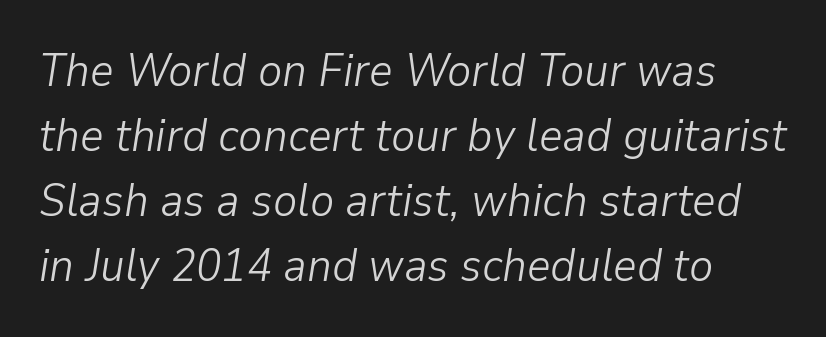
Is the letter spacing exaggerated? No — it looks like the ordinary default. Unmarked baselines from the first word to the last. A typesetter would call this proportional, since set widths differ per character. The strokes carry an ordinary text weight at most.
